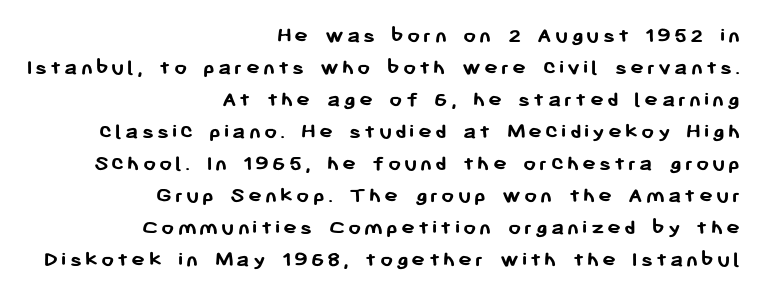
The paragraph shown leans on its right margin. Does the weight exceed regular? Yes, all the way to bold. Does the lettering tilt? It doesn't — this is upright. The rows are spaced the way most documents space them. Any mark beneath the type? The region is blank.
